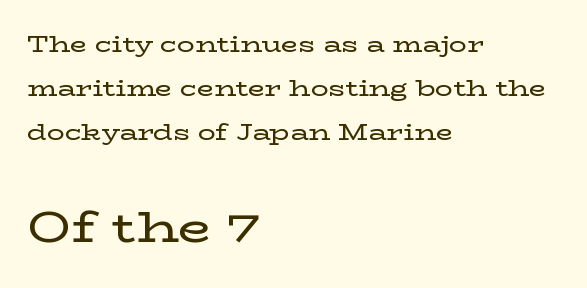
{"serif": "yes", "italic": "no", "width": "wide", "stroke_contrast": "low", "x_height": "medium", "monospaced": "no", "underline": "no", "align": "left", "line_spacing": "loose", "line_spacing_ratio": 1.99, "letter_spacing": "normal", "letter_spacing_em": 0.0, "larger_block": "second", "size_ratio": 1.95, "glyph_px": 43}
